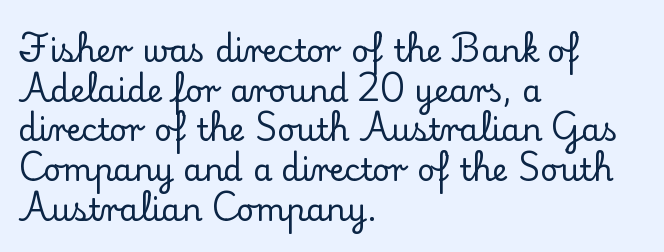
{"serif": "yes", "italic": "no", "width": "normal", "stroke_contrast": "low", "x_height": "small", "monospaced": "no", "underline": "no", "align": "left", "line_spacing": "normal", "line_spacing_ratio": 1.28, "letter_spacing": "normal", "letter_spacing_em": 0.0, "glyph_px": 31}
